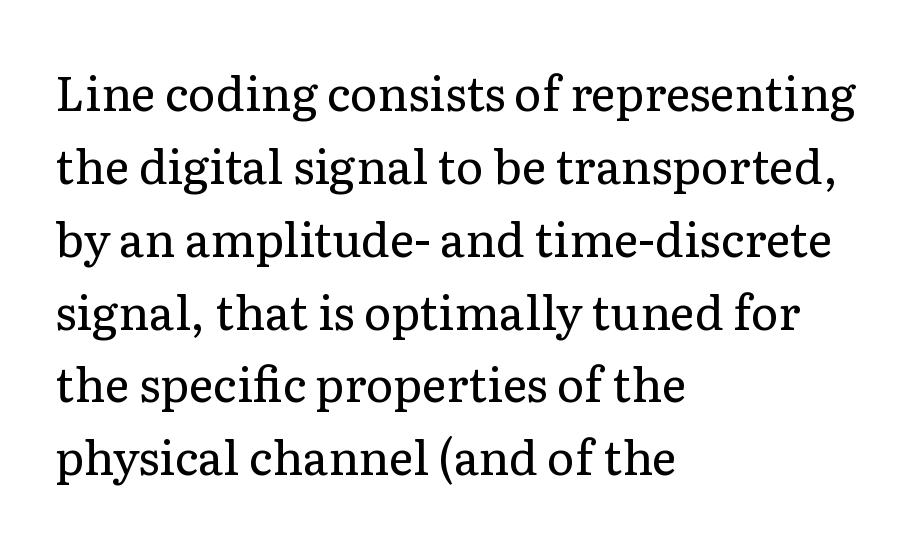
{"serif": "yes", "italic": "no", "bold": "no", "weight": "regular", "width": "normal", "stroke_contrast": "low", "x_height": "medium", "monospaced": "no", "underline": "no", "align": "left", "line_spacing": "normal", "line_spacing_ratio": 1.55, "letter_spacing": "normal", "letter_spacing_em": 0.0, "glyph_px": 47}
